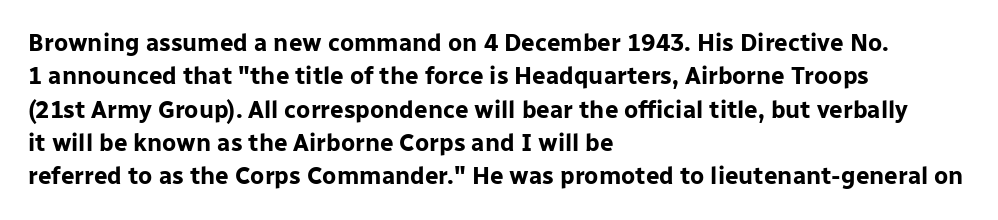
The image shows 24 px bold type, upright; set left-aligned, normal line spacing (1.39x), normal letter spacing, not underlined.
